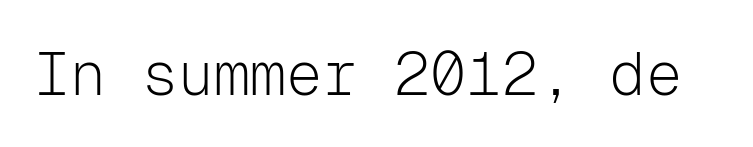
Q: Is the text bold? A: No.
Q: Is the text italic (slanted)? A: No, it is upright.
Q: Is the typeface a serif or a sans-serif typeface? A: Sans-serif.
Q: Is the text underlined? A: No.
Q: Is the spacing between letters normal or unusually wide? A: Normal.
Q: Width (condensed, normal, or wide)? A: Normal.
Q: Stroke contrast? A: Low.
Q: x-height? A: Medium.
Q: Monospaced? A: Yes.
